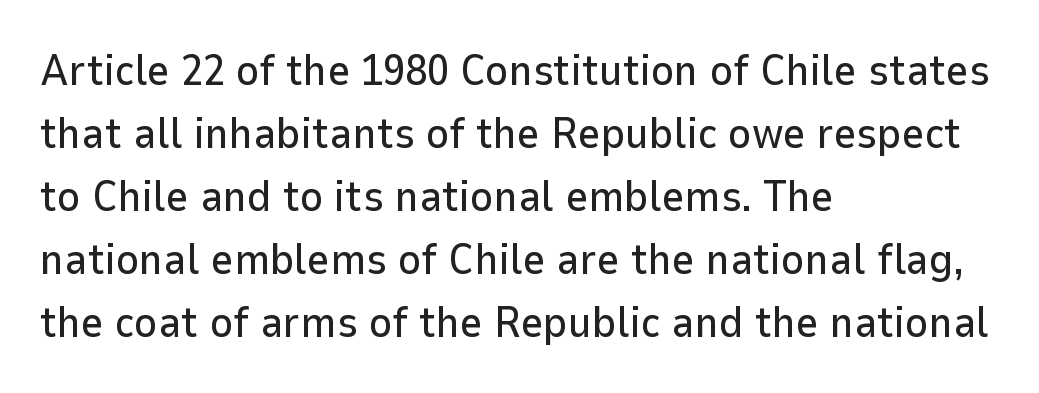
Proportional: the letters do not fall into vertical columns. This rendering features lettering with no underline. The leading is moderate, giving the passage an even texture. Ordinary non-slanted type is in use. To sum up the face: it is a sans, with no serifs. Letter spacing: default.
